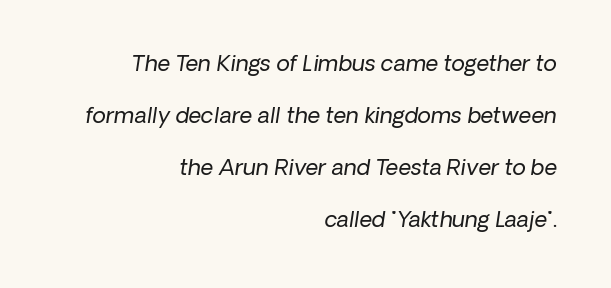
{"bold": "no", "underline": "no", "align": "right", "line_spacing": "loose", "line_spacing_ratio": 2.37, "letter_spacing": "normal", "letter_spacing_em": 0.0, "glyph_px": 22}
